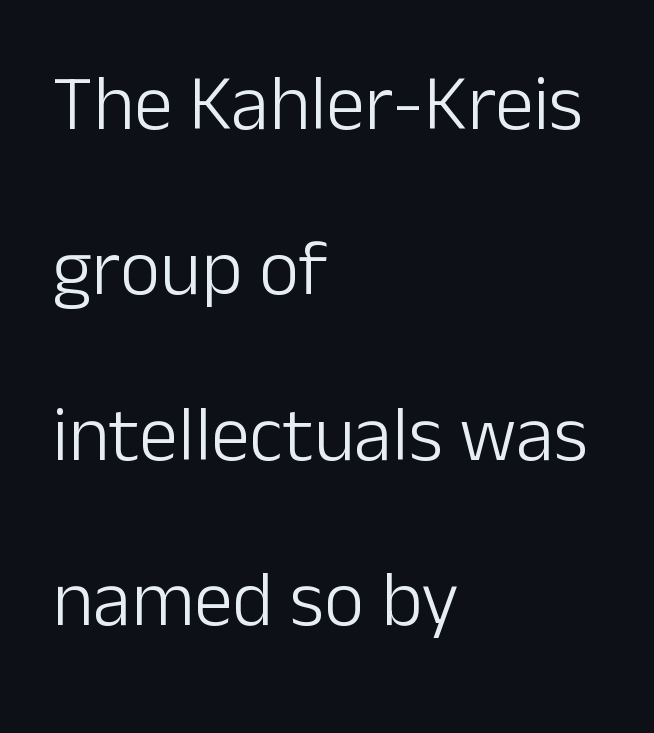
The cut favours lightness, reaching ordinary text weight at its darkest. Font category for this specimen: sans-serif. Think of a printed novel: that variable character pitch is what you see here. The area under the type is left untouched.
